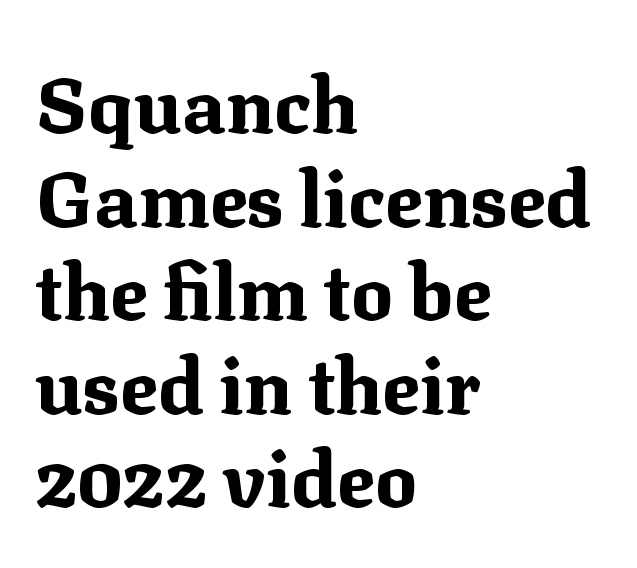
When letters stand straight like this, we call the style roman or upright. Alignment: flush left. Tracking here is standard; glyphs follow each other at the usual distance. Weight check: bold — yes, fully. Each letter's strokes conclude with small projecting serifs. Just letters on the line, the space beneath them empty.
